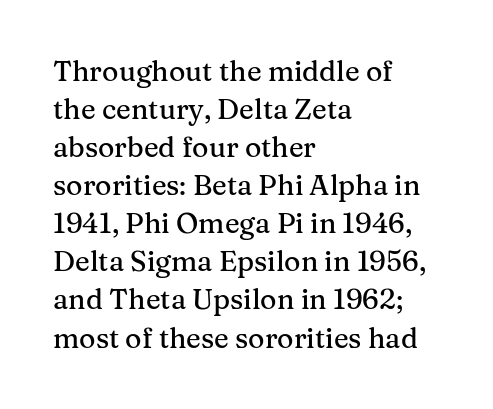
Q: Is the text italic (slanted)? A: No, it is upright.
Q: Is the typeface a serif or a sans-serif typeface? A: Serif.
Q: Is the text underlined? A: No.
Q: How is the paragraph aligned? A: Left-aligned.
Q: Is the spacing between letters normal or unusually wide? A: Normal.
Q: Is the spacing between lines tight, normal or loose? A: Normal.
Q: Width (condensed, normal, or wide)? A: Normal.
Q: Stroke contrast? A: Medium.
Q: x-height? A: Medium.
Q: Monospaced? A: No.
